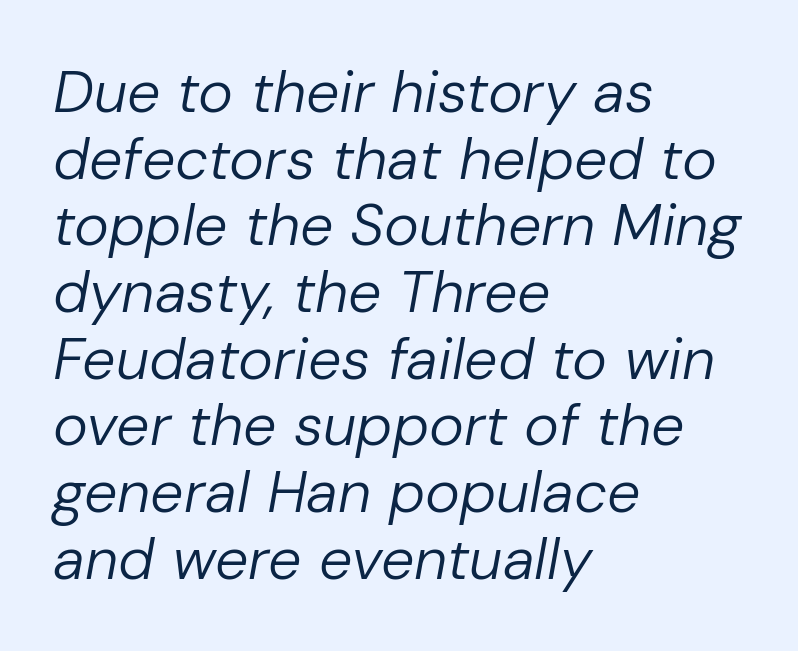
{"italic": "yes", "lean": "right", "slant_degrees": 10, "bold": "no", "weight": "regular", "width": "normal", "stroke_contrast": "low", "x_height": "medium", "monospaced": "no", "underline": "no", "align": "left", "line_spacing": "tight", "line_spacing_ratio": 1.13, "letter_spacing": "normal", "letter_spacing_em": 0.0, "glyph_px": 59}
